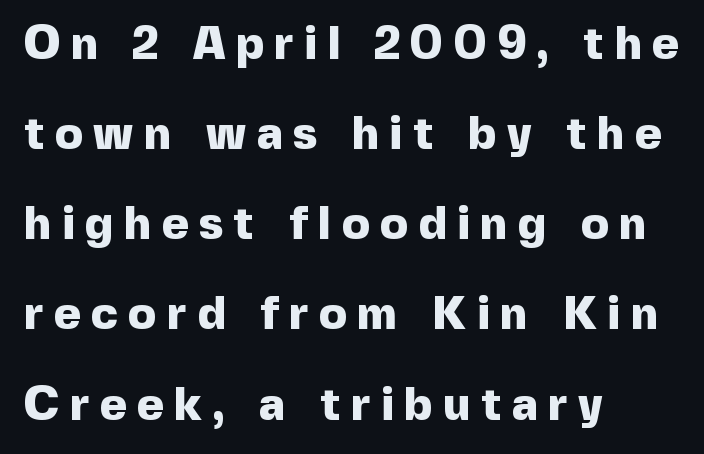
Q: Is the text bold? A: Yes.
Q: Is the text italic (slanted)? A: No, it is upright.
Q: Is the typeface a serif or a sans-serif typeface? A: Sans-serif.
Q: Is the text underlined? A: No.
Q: How is the paragraph aligned? A: Left-aligned.
Q: Is the spacing between letters normal or unusually wide? A: Unusually wide.
Q: Is the spacing between lines tight, normal or loose? A: Loose.
Q: Width (condensed, normal, or wide)? A: Normal.
Q: x-height? A: Medium.
Q: Monospaced? A: No.
